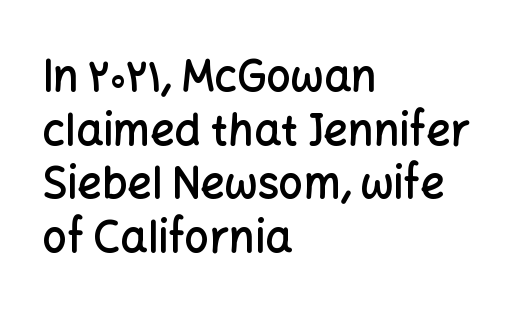
The image shows 43 px semibold sans-serif type, upright; set left-aligned, normal line spacing (1.25x), normal letter spacing, not underlined; low stroke contrast and a medium x-height.
